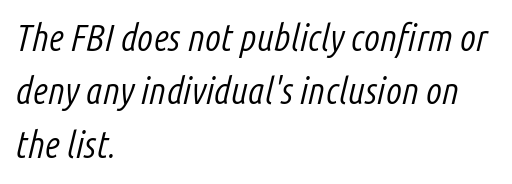
The zone under the glyphs is completely vacant. Line starts are locked; line ends wander. The letters sit at their default tracking, neither squeezed nor spread. Do the characters align in a grid? No, the font is proportional. Is the type slanted? Yes — the strokes lean at a clear angle. Regarding leading, the lines here are spaced in the standard way.
